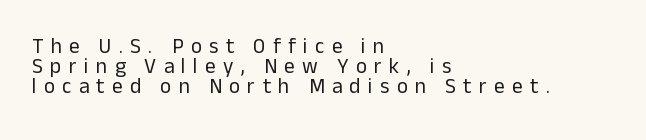
Typeset ragged right — the left edge is the straight one. Weight: in the light-to-regular range. A roman cut, with each character standing at attention. Honestly, the rows look squashed on top of each other.
